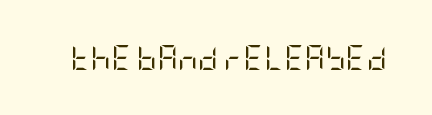
Q: Is the text bold? A: No.
Q: Is the text italic (slanted)? A: No, it is upright.
Q: Is the text underlined? A: No.
Q: Is the spacing between letters normal or unusually wide? A: Normal.
